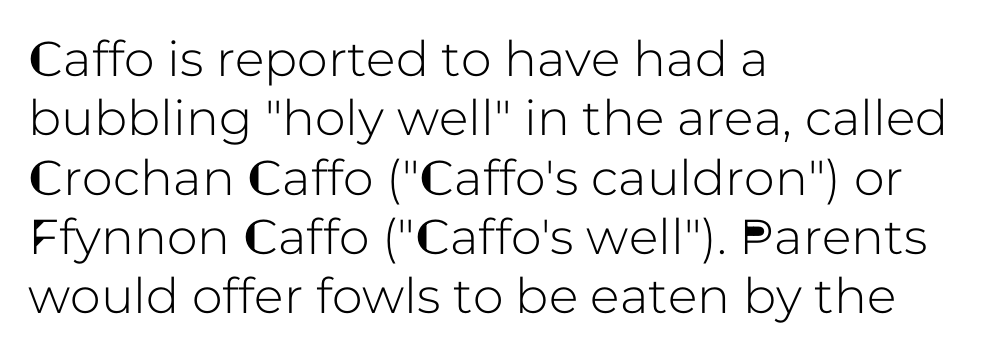
{"serif": "no", "italic": "no", "width": "normal", "stroke_contrast": "low", "x_height": "medium", "monospaced": "no", "underline": "no", "align": "left", "line_spacing_ratio": 1.21, "letter_spacing": "normal", "letter_spacing_em": 0.0, "glyph_px": 49}
